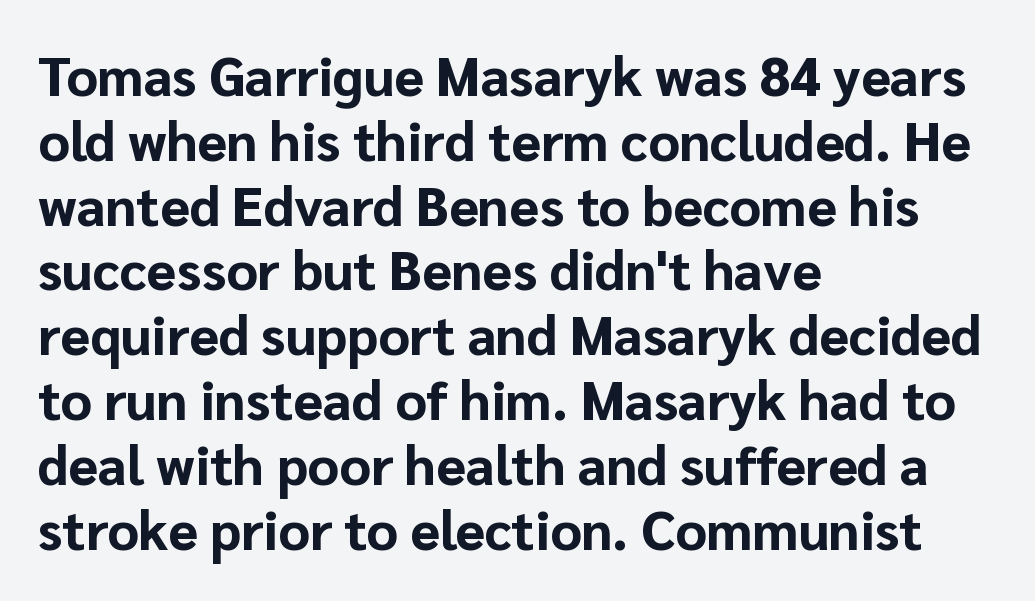
The image shows 54 px bold sans-serif type, upright; set left-aligned, line spacing 1.2x, normal letter spacing, not underlined; low stroke contrast and a medium x-height.
